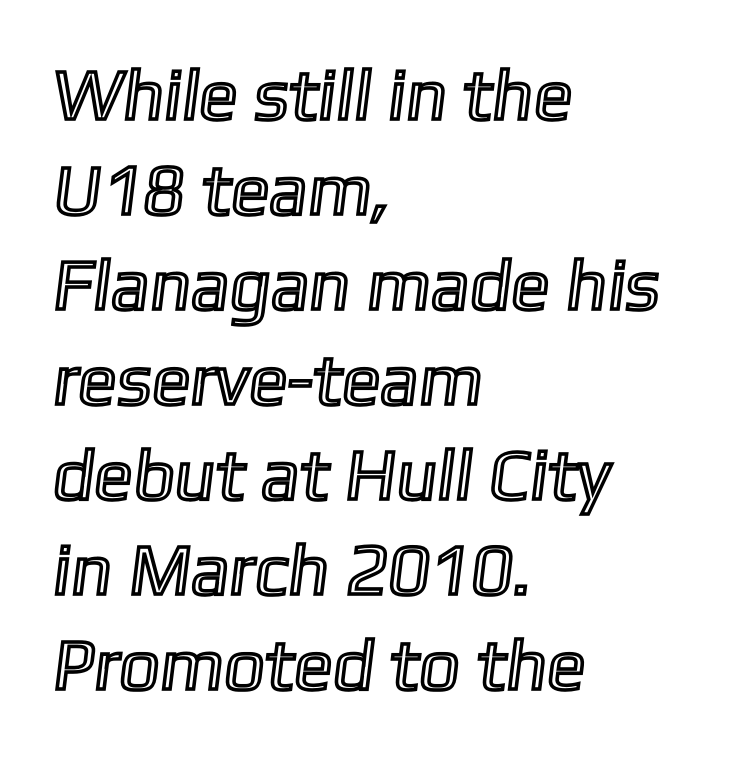
{"width": "normal", "x_height": "medium", "monospaced": "no", "underline": "no", "align": "left", "line_spacing": "normal", "line_spacing_ratio": 1.32, "letter_spacing": "normal", "letter_spacing_em": 0.0, "glyph_px": 72}
